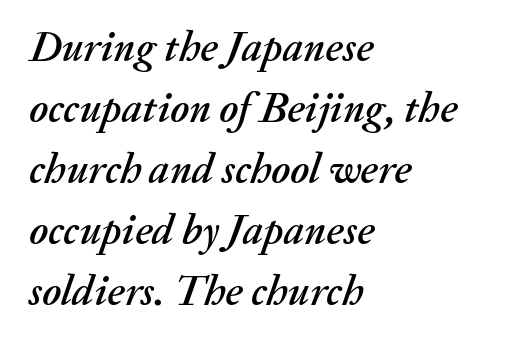
The image shows 42 px text type, italic (leaning right); set left-aligned, normal line spacing (1.45x), normal letter spacing, not underlined; medium stroke contrast and a medium x-height.
